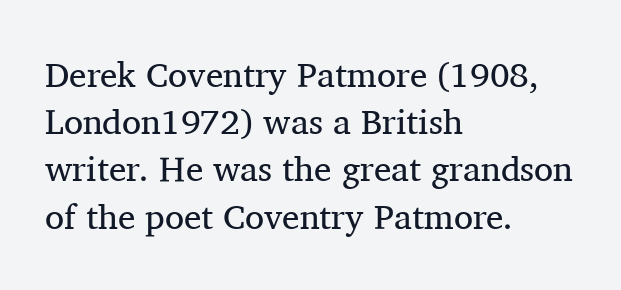
The cut favours lightness, reaching ordinary text weight at its darkest. The string is rendered with underlining switched off. Regarding leading, the lines here are spaced in the standard way. The specimen reads as upright at a glance. A typesetter would call this proportional, since set widths differ per character. The typesetter chose a ragged-right arrangement here.
